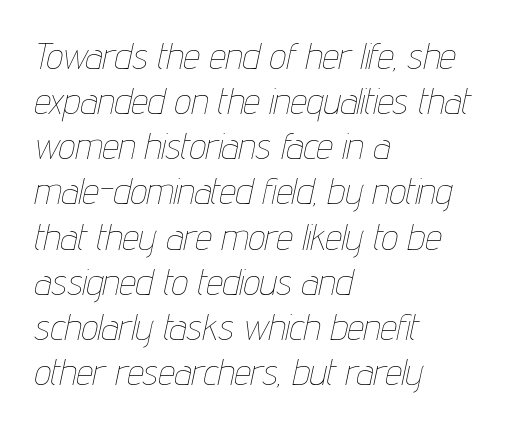
The image shows 37 px thin, condensed type, italic (leaning right); set left-aligned, line spacing 1.22x, normal letter spacing, not underlined; low stroke contrast and a medium x-height.
